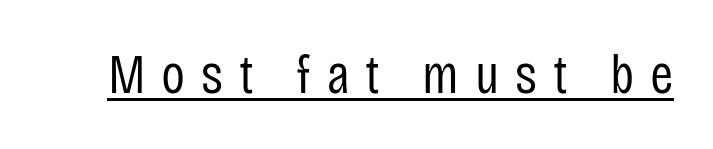
Q: Is the text bold? A: No.
Q: Is the text italic (slanted)? A: No, it is upright.
Q: Is the typeface a serif or a sans-serif typeface? A: Sans-serif.
Q: Is the text underlined? A: Yes.
Q: Is the spacing between letters normal or unusually wide? A: Unusually wide.
Q: Width (condensed, normal, or wide)? A: Condensed.
Q: Stroke contrast? A: Low.
Q: x-height? A: Large.
Q: Monospaced? A: No.
